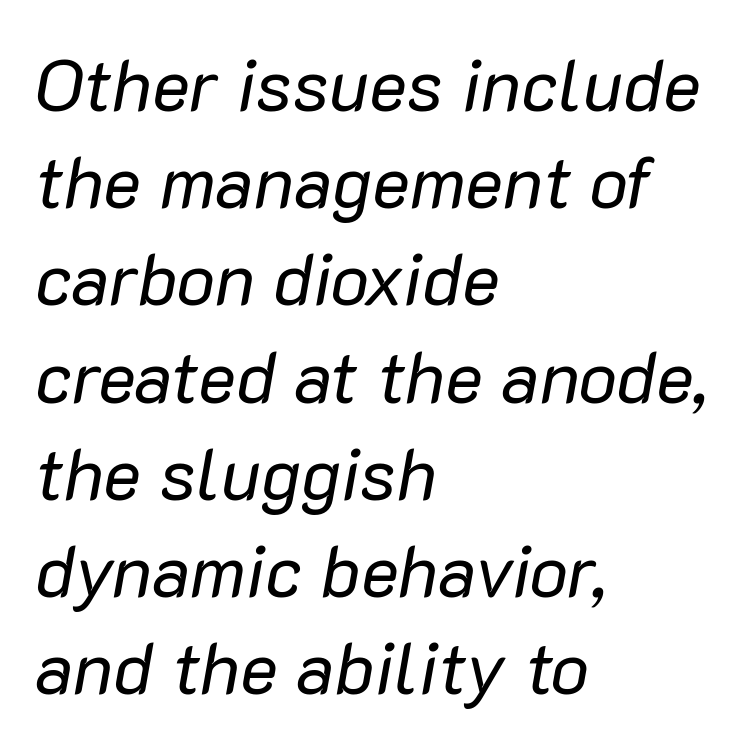
The image shows 72 px regular-weight type, italic (leaning right); set left-aligned, normal line spacing (1.35x), normal letter spacing, not underlined; low stroke contrast and a medium x-height.
